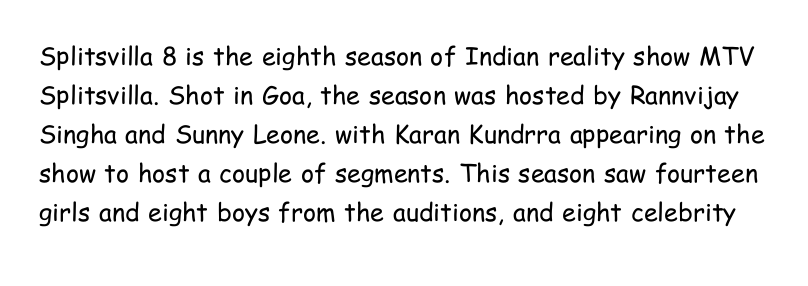
The image shows 25 px text type, upright; set normal line spacing (1.56x), normal letter spacing, not underlined.
